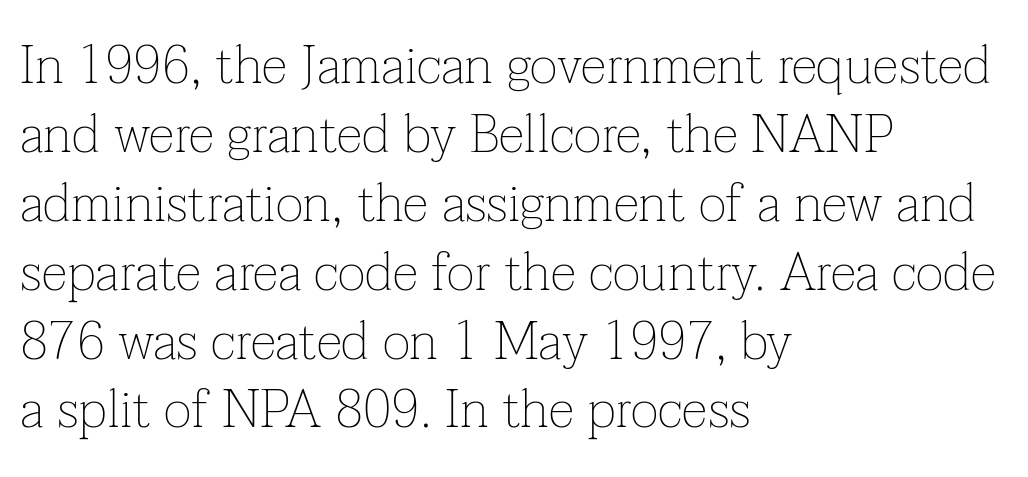
Q: Is the text bold? A: No.
Q: Is the text italic (slanted)? A: No, it is upright.
Q: Is the typeface a serif or a sans-serif typeface? A: Serif.
Q: Is the text underlined? A: No.
Q: How is the paragraph aligned? A: Left-aligned.
Q: Is the spacing between letters normal or unusually wide? A: Normal.
Q: Is the spacing between lines tight, normal or loose? A: Normal.
Q: Width (condensed, normal, or wide)? A: Normal.
Q: Stroke contrast? A: Low.
Q: x-height? A: Medium.
Q: Monospaced? A: No.
